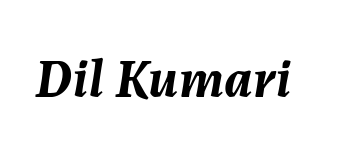
{"italic": "yes", "lean": "right", "slant_degrees": 7, "bold": "yes", "weight": "semibold", "width": "normal", "stroke_contrast": "medium", "x_height": "medium", "monospaced": "no", "underline": "no", "letter_spacing": "normal", "letter_spacing_em": 0.0, "glyph_px": 55}
